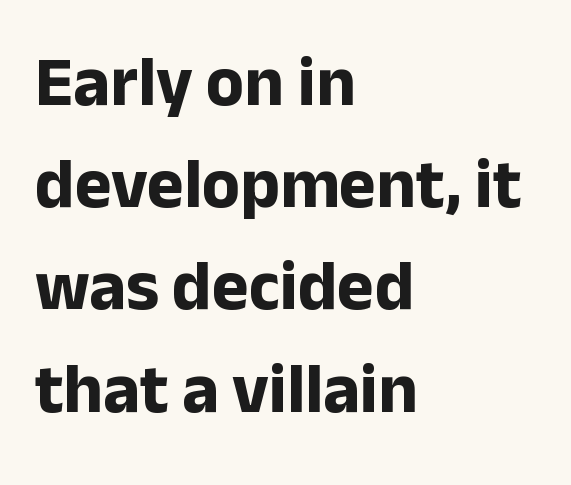
The image shows 70 px bold sans-serif type, upright; set left-aligned, normal line spacing (1.46x), normal letter spacing, not underlined; low stroke contrast and a medium x-height.
